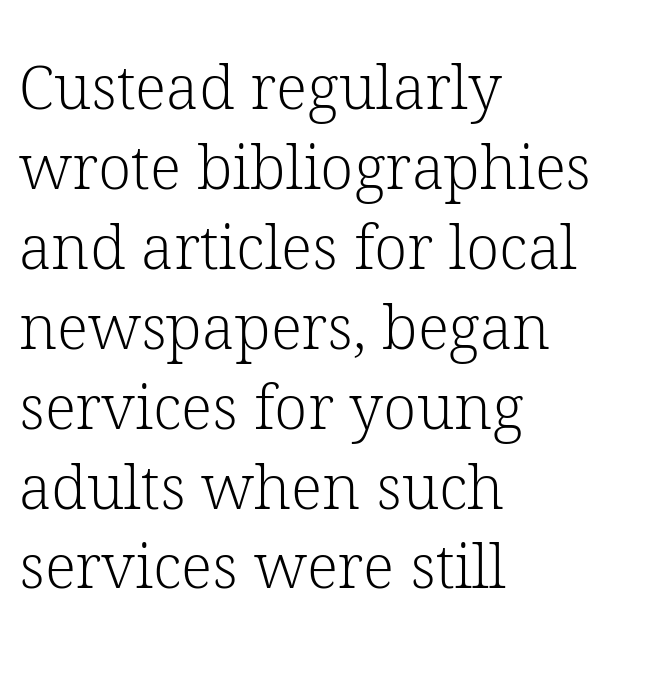
Q: Is the text bold? A: No.
Q: Is the text italic (slanted)? A: No, it is upright.
Q: Is the typeface a serif or a sans-serif typeface? A: Serif.
Q: Is the text underlined? A: No.
Q: How is the paragraph aligned? A: Left-aligned.
Q: Is the spacing between letters normal or unusually wide? A: Normal.
Q: Is the spacing between lines tight, normal or loose? A: Normal.
Q: Width (condensed, normal, or wide)? A: Normal.
Q: Stroke contrast? A: Low.
Q: x-height? A: Medium.
Q: Monospaced? A: No.
